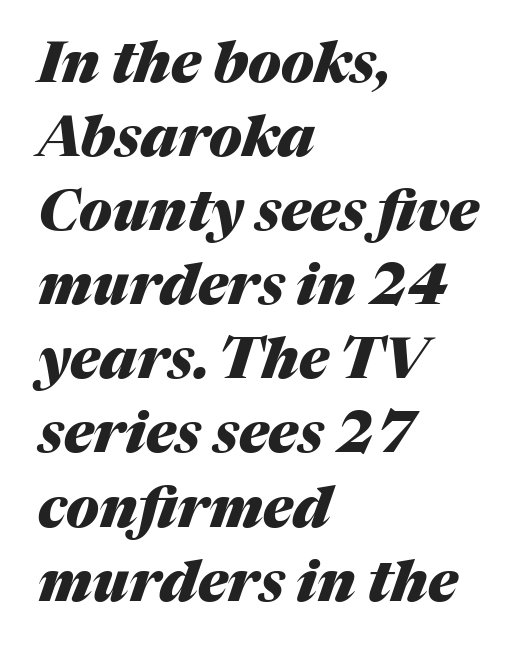
Lines of text with bare space underneath. Regular leading. Line starts are locked; line ends wander. There's an unmistakable incline to the writing here. I'd describe the lettering as bold — thick and assertive.
